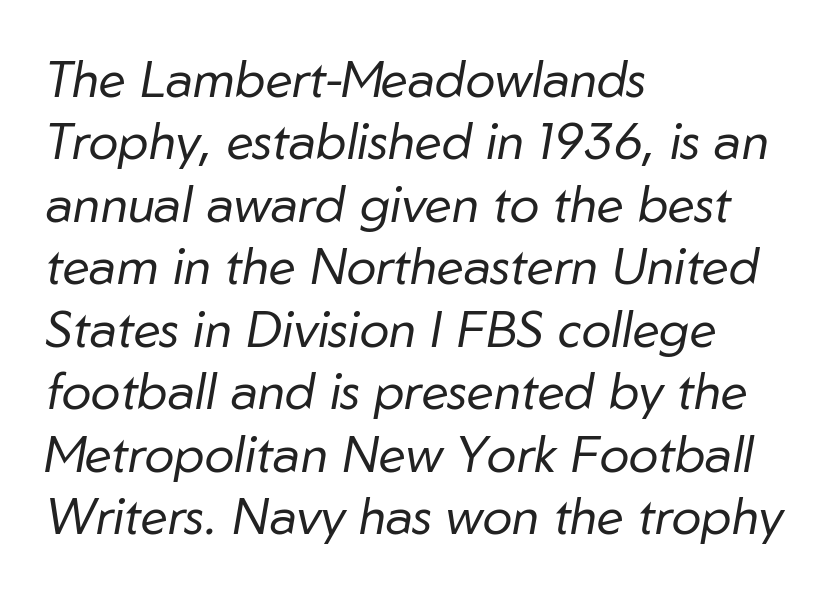
The image shows 50 px regular-weight type, italic (leaning right); set left-aligned, normal line spacing (1.25x), normal letter spacing, not underlined; low stroke contrast and a medium x-height.
